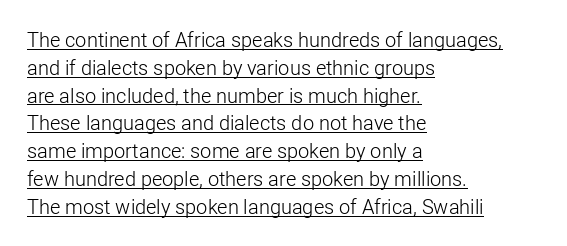
{"italic": "no", "bold": "no", "underline": "yes", "align": "left", "line_spacing": "normal", "line_spacing_ratio": 1.39, "letter_spacing": "normal", "letter_spacing_em": 0.0, "glyph_px": 20}
